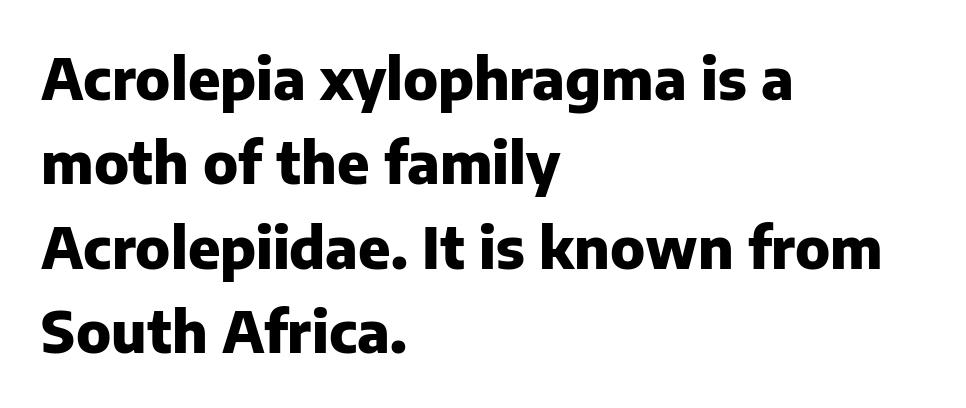
The image shows 57 px heavy sans-serif type, upright; set left-aligned, normal line spacing (1.48x), normal letter spacing, not underlined; low stroke contrast and a medium x-height.
